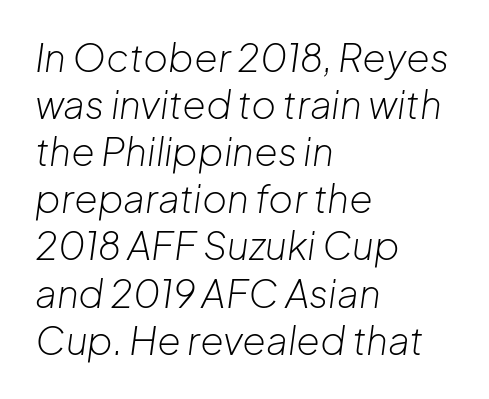
Q: Is the text bold? A: No.
Q: Is the text italic (slanted)? A: Yes, it leans right by about 8 degrees.
Q: Is the text underlined? A: No.
Q: How is the paragraph aligned? A: Left-aligned.
Q: Is the spacing between letters normal or unusually wide? A: Normal.
Q: Width (condensed, normal, or wide)? A: Normal.
Q: Stroke contrast? A: Low.
Q: x-height? A: Medium.
Q: Monospaced? A: No.
